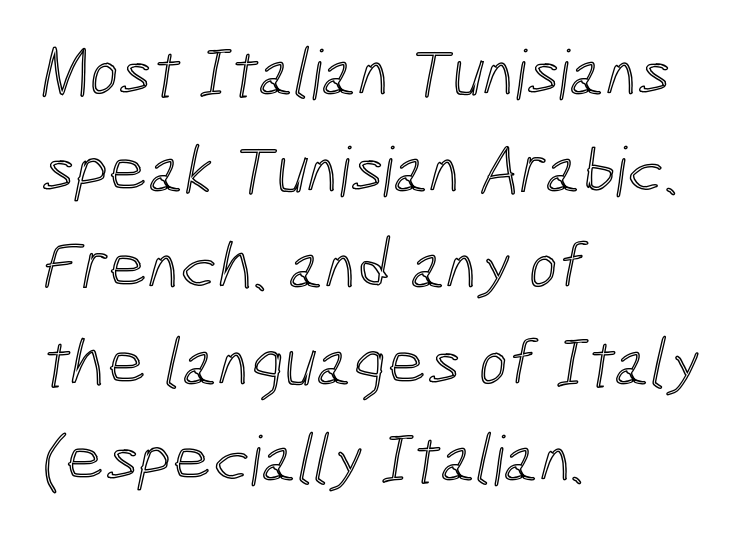
Q: Is the text underlined? A: No.
Q: How is the paragraph aligned? A: Left-aligned.
Q: Is the spacing between letters normal or unusually wide? A: Normal.
Q: Is the spacing between lines tight, normal or loose? A: Normal.
Q: Width (condensed, normal, or wide)? A: Condensed.
Q: x-height? A: Medium.
Q: Monospaced? A: No.
